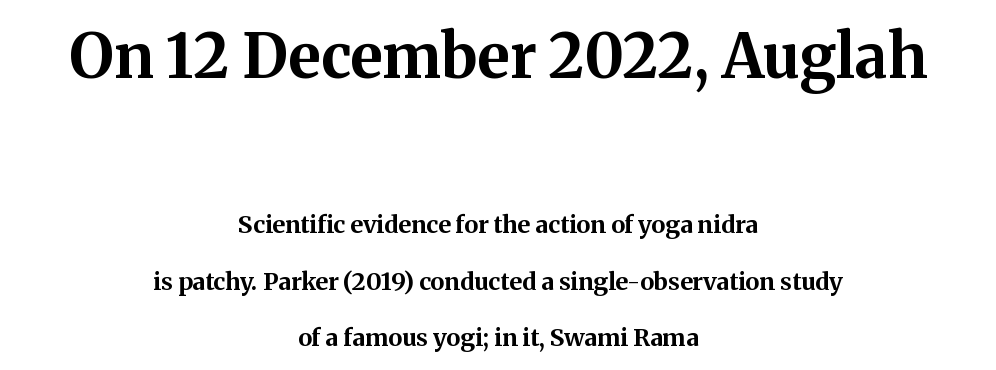
This rendering employs a face with finishing strokes, i.e., a serif. The paragraph shown floats in the horizontal middle. Beneath every word, the page is bare. How would I describe the line gaps? Wide and relaxed. The horizontal fit of the characters is conventional and even. Is the type bold? Yes — the strokes are clearly thick and heavy.
